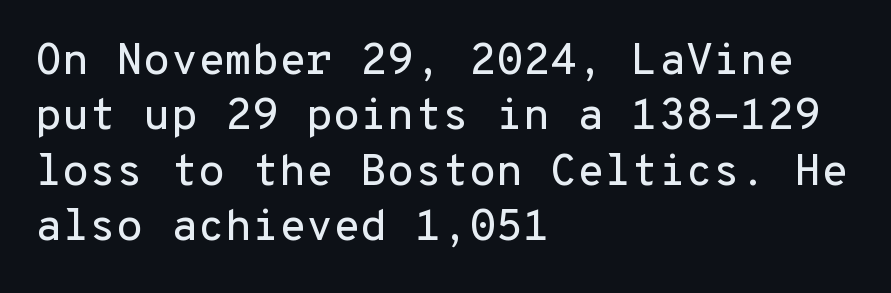
{"serif": "no", "italic": "no", "width": "normal", "stroke_contrast": "low", "x_height": "medium", "monospaced": "yes", "underline": "no", "align": "left", "line_spacing": "normal", "line_spacing_ratio": 1.26, "letter_spacing": "normal", "letter_spacing_em": 0.0, "glyph_px": 44}
